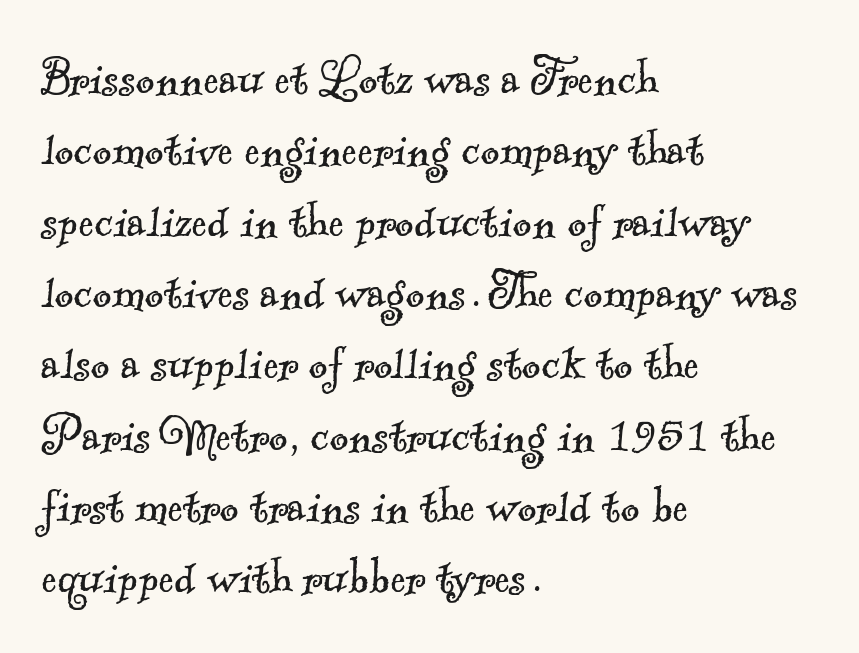
{"serif": "yes", "bold": "no", "weight": "light", "width": "normal", "x_height": "small", "monospaced": "no", "underline": "no", "align": "left", "line_spacing_ratio": 1.23, "letter_spacing": "normal", "letter_spacing_em": 0.0, "glyph_px": 58}
